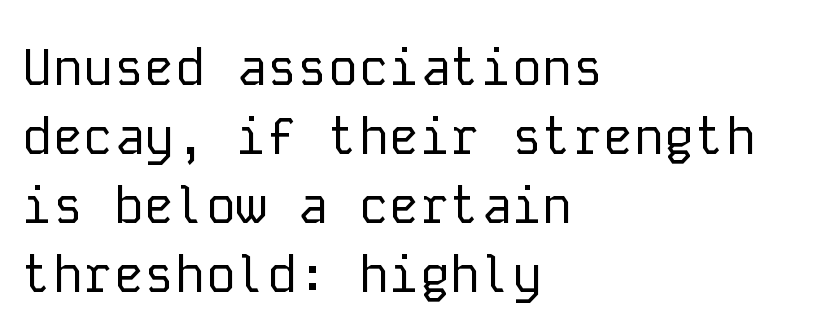
{"serif": "no", "italic": "no", "bold": "no", "weight": "regular", "width": "normal", "stroke_contrast": "low", "x_height": "medium", "monospaced": "yes", "underline": "no", "align": "left", "line_spacing": "normal", "line_spacing_ratio": 1.35, "letter_spacing": "normal", "letter_spacing_em": 0.0, "glyph_px": 51}
